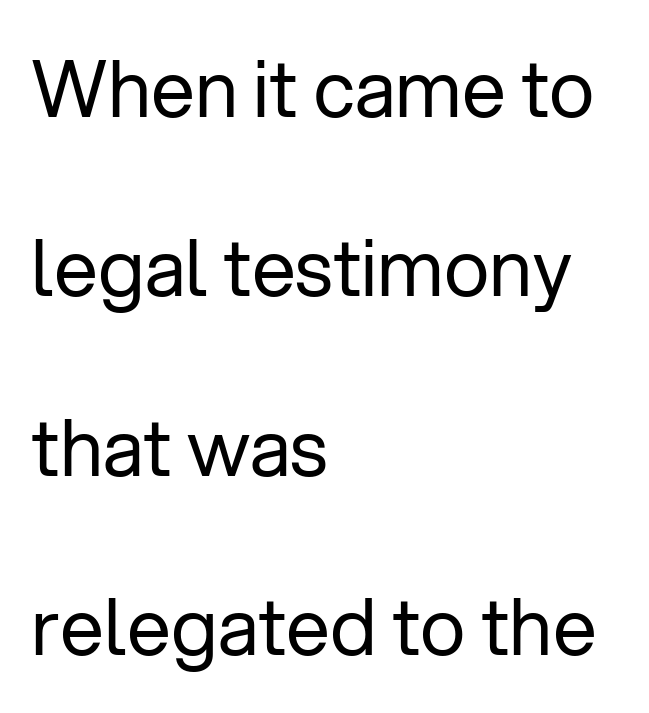
The image shows 78 px regular-weight sans-serif type, upright; set left-aligned, loose line spacing (2.3x), normal letter spacing, not underlined; low stroke contrast and a medium x-height.
